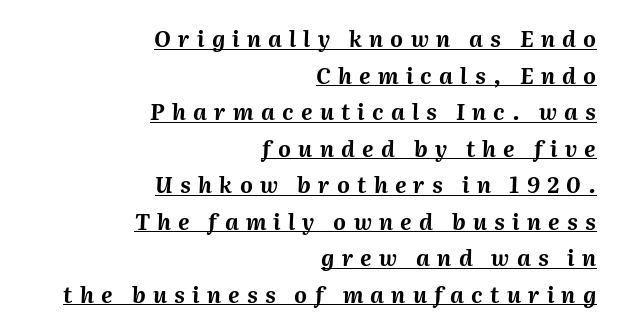
The image shows 22 px bold type, italic (leaning right); set right-aligned, normal line spacing (1.66x), unusually wide letter spacing (+0.33 em), underlined.
